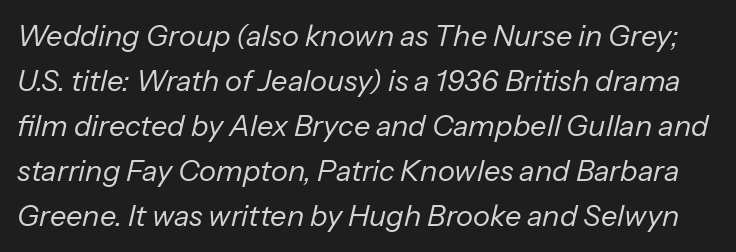
Leading matches the norm, producing a regular column. Quick note: italic. The type is set solid horizontally, with unmodified tracking. A quiet, ordinary-to-light weight characterises the typeface.
